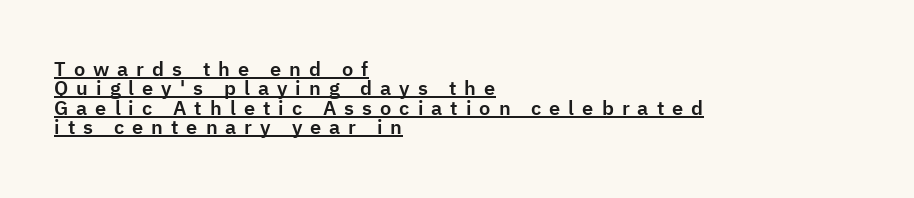
The leading is snug, giving the passage a crowded texture. Does extra space separate the letters? Yes, quite a lot of it. Italic? Not at all — the glyphs are vertical. Somebody hit Ctrl+U on this one — the words are underlined.
